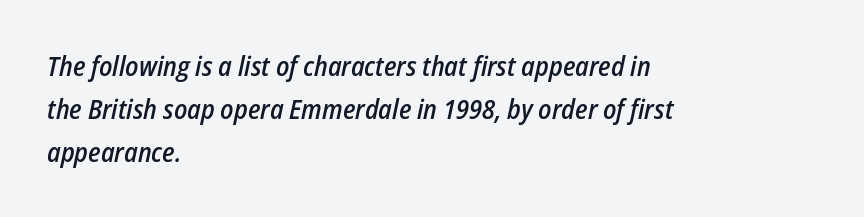
{"italic": "yes", "lean": "right", "slant_degrees": 12, "bold": "semi", "underline": "no", "align": "left", "line_spacing": "normal", "line_spacing_ratio": 1.59, "letter_spacing": "normal", "letter_spacing_em": 0.0, "glyph_px": 27}
